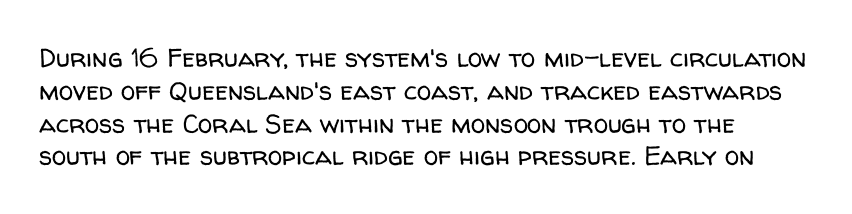
Check the space under the baseline: it is left empty. Posture: upright roman. Is the type heavy? It reads as light-to-regular instead. One-word summary of the alignment: left. The line-height multiplier appears to be the usual default.
